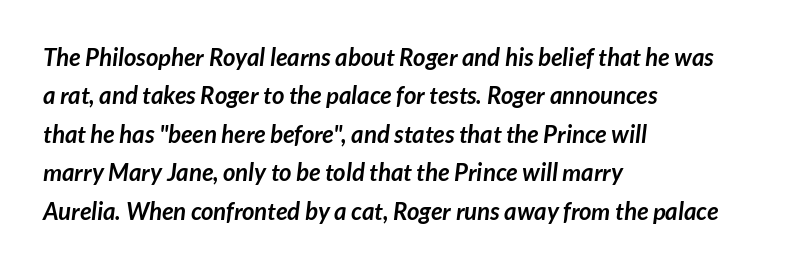
Honestly, there is no underline to notice here at all. The face used here has the dense, thick strokes of a bold. Default kerning and tracking; the words read as compact shapes. Does the copy run flush right? No — it runs flush left. What's the leading like? Ordinary, nothing unusual.
